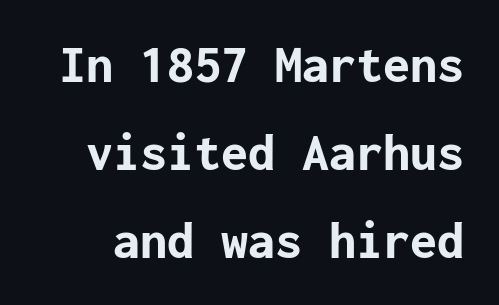
In terms of letterspacing, this is plain default setting. Quick note: interline space is typical. In terms of posture, this sample is upright. This rendering features lettering with no underline. Does the type have serifs? No, each stem ends abruptly. Set as a true bold cut, around the 700 mark.
